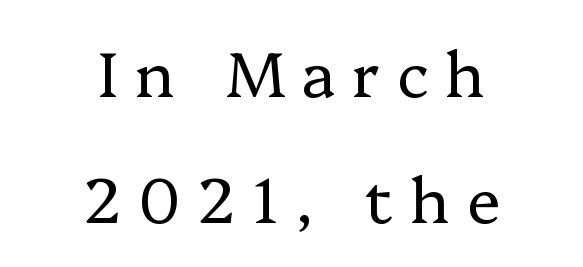
Q: Is the text bold? A: No.
Q: Is the text italic (slanted)? A: No, it is upright.
Q: Is the typeface a serif or a sans-serif typeface? A: Serif.
Q: Is the text underlined? A: No.
Q: How is the paragraph aligned? A: Centered.
Q: Is the spacing between letters normal or unusually wide? A: Unusually wide.
Q: Is the spacing between lines tight, normal or loose? A: Loose.
Q: Width (condensed, normal, or wide)? A: Normal.
Q: Stroke contrast? A: Low.
Q: x-height? A: Medium.
Q: Monospaced? A: No.
